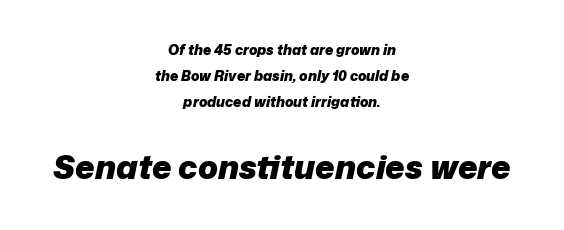
Q: Is the text bold? A: Yes.
Q: Is the text italic (slanted)? A: Yes, it leans right by about 12 degrees.
Q: Is the text underlined? A: No.
Q: How is the paragraph aligned? A: Centered.
Q: Is the spacing between letters normal or unusually wide? A: Normal.
Q: Which block of text is set in a larger size, the first (top) or the second (bottom)? A: The second (bottom) one.
Q: Width (condensed, normal, or wide)? A: Normal.
Q: Stroke contrast? A: Low.
Q: x-height? A: Medium.
Q: Monospaced? A: No.
